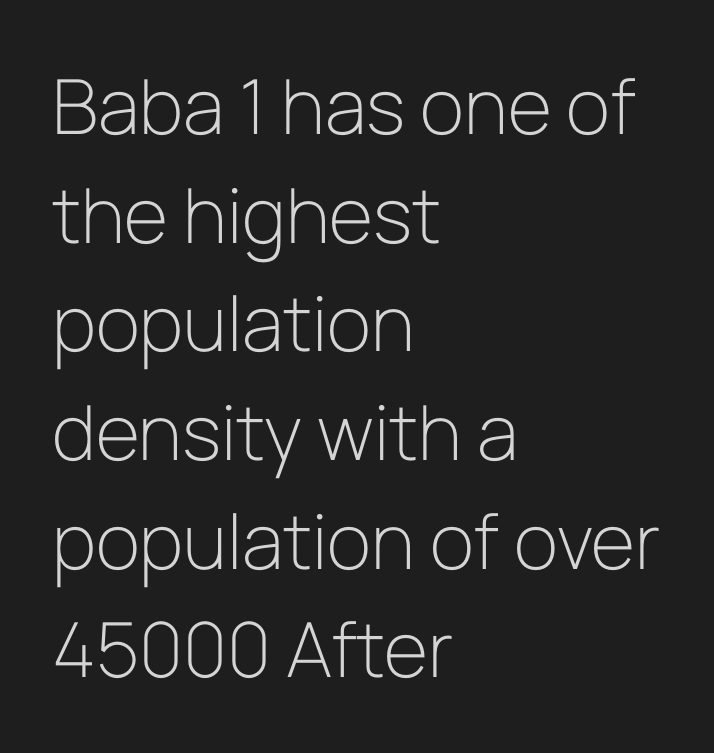
The rendering shows plain stroke endings on the letterforms — a sans-serif design. The text block is weighted toward the left margin, trailing off unevenly rightward. Observe the ordinary spacing: letters are neighbours, not strangers. Just letters on the line, the space beneath them empty.
